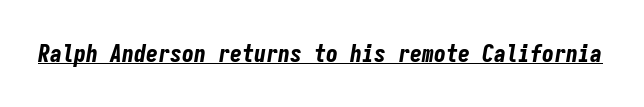
{"italic": "yes", "lean": "right", "slant_degrees": 9, "bold": "yes", "underline": "yes", "letter_spacing": "normal", "letter_spacing_em": 0.0, "glyph_px": 24}
